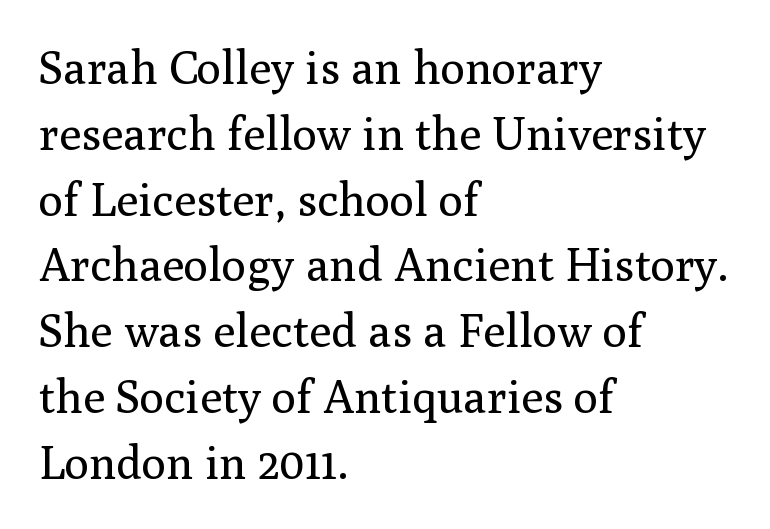
{"serif": "yes", "italic": "no", "bold": "no", "weight": "regular", "width": "normal", "stroke_contrast": "medium", "x_height": "medium", "monospaced": "no", "underline": "no", "align": "left", "line_spacing": "normal", "line_spacing_ratio": 1.43, "letter_spacing": "normal", "letter_spacing_em": 0.0, "glyph_px": 46}
